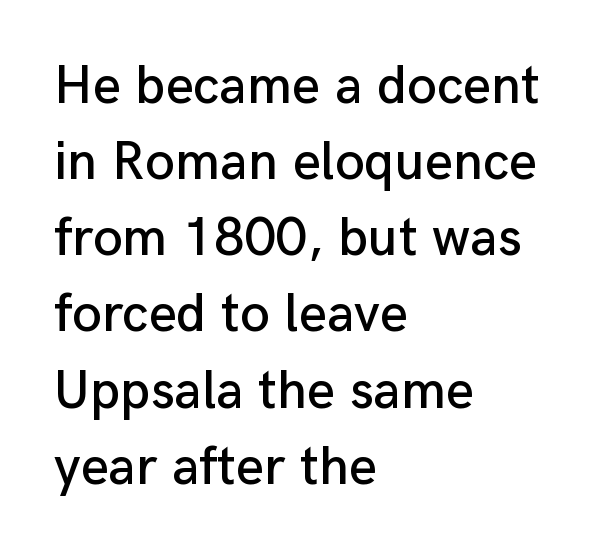
Q: Is the text italic (slanted)? A: No, it is upright.
Q: Is the typeface a serif or a sans-serif typeface? A: Sans-serif.
Q: Is the text underlined? A: No.
Q: How is the paragraph aligned? A: Left-aligned.
Q: Is the spacing between letters normal or unusually wide? A: Normal.
Q: Is the spacing between lines tight, normal or loose? A: Normal.
Q: Width (condensed, normal, or wide)? A: Normal.
Q: Stroke contrast? A: Low.
Q: x-height? A: Medium.
Q: Monospaced? A: No.
